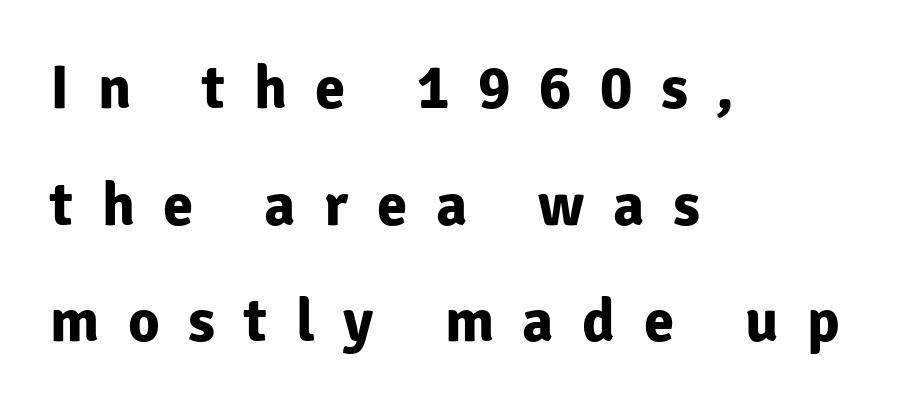
I'd call this a sans setting — the letters go barefoot. Here the glyphs are tracked loosely, breaking word shapes into spaced letters. Each line starts at the same left margin while the right side varies. These lines are rendered in a variable-pitch font. It's the straight-up-and-down kind of type.
